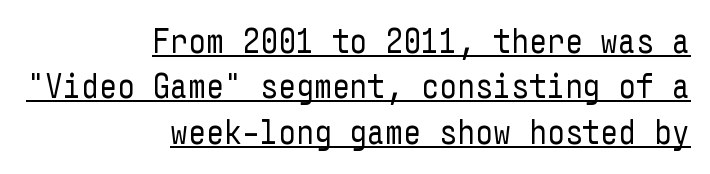
{"serif": "no", "italic": "no", "bold": "no", "weight": "regular", "width": "condensed", "stroke_contrast": "low", "x_height": "medium", "underline": "yes", "align": "right", "line_spacing": "normal", "line_spacing_ratio": 1.3, "letter_spacing": "normal", "letter_spacing_em": 0.0, "glyph_px": 35}
